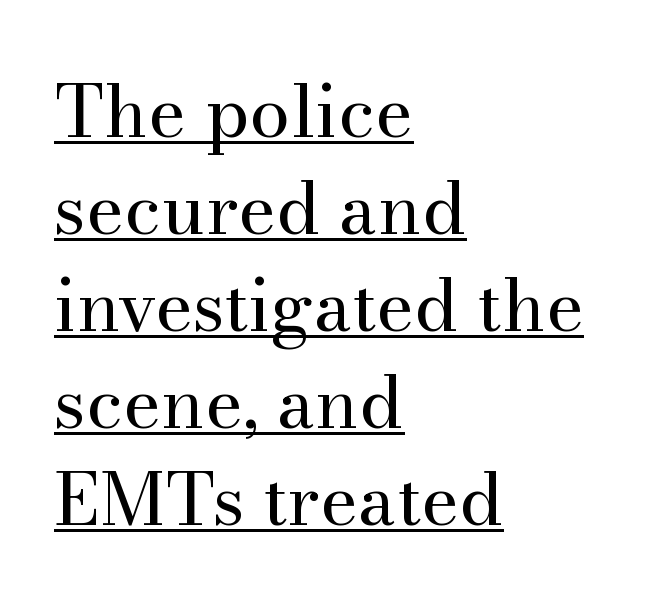
{"serif": "yes", "italic": "no", "bold": "no", "weight": "regular", "width": "normal", "stroke_contrast": "medium", "x_height": "small", "monospaced": "no", "underline": "yes", "align": "left", "line_spacing": "normal", "line_spacing_ratio": 1.33, "letter_spacing": "normal", "letter_spacing_em": 0.0, "glyph_px": 73}
